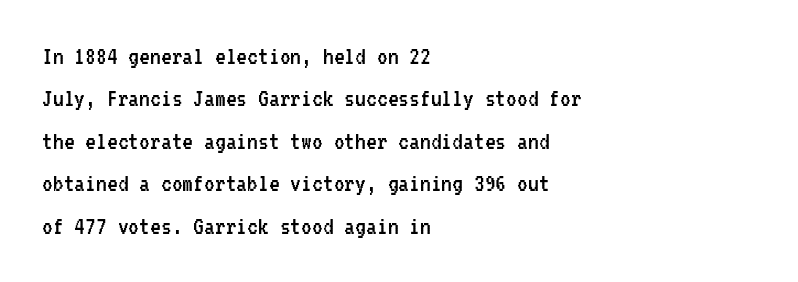
{"italic": "no", "bold": "no", "underline": "no", "align": "left", "line_spacing": "normal", "line_spacing_ratio": 1.57, "letter_spacing": "normal", "letter_spacing_em": 0.0, "glyph_px": 27}
